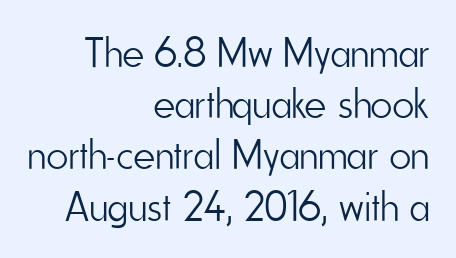
{"serif": "no", "italic": "no", "bold": "no", "weight": "light", "width": "condensed", "stroke_contrast": "low", "x_height": "small", "monospaced": "no", "underline": "no", "align": "right", "line_spacing_ratio": 1.22, "letter_spacing": "normal", "letter_spacing_em": 0.0, "glyph_px": 42}
